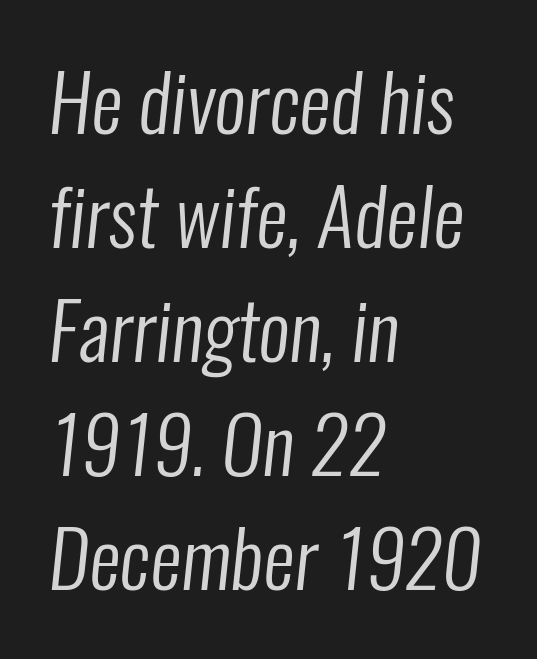
The image shows 78 px regular-weight, condensed sans-serif type; set left-aligned, normal line spacing (1.46x), normal letter spacing, not underlined; low stroke contrast and a medium x-height.
